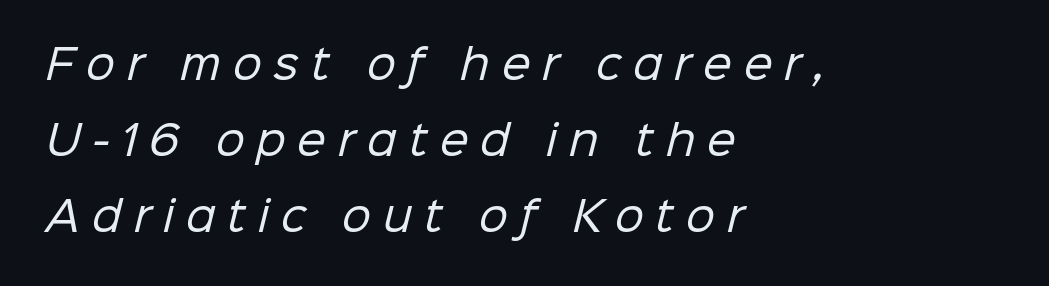
The image shows 41 px regular-weight sans-serif type; set left-aligned, line spacing 1.85x, unusually wide letter spacing (+0.29 em), not underlined; low stroke contrast and a medium x-height.
